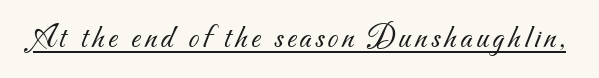
On a weight scale, this lands at 450 or below. These characters rest on top of a visible drawn line. Spacing verdict: proportional, widths tailored to each character. This rendering employs a face without finishing strokes, i.e., a sans-serif.
